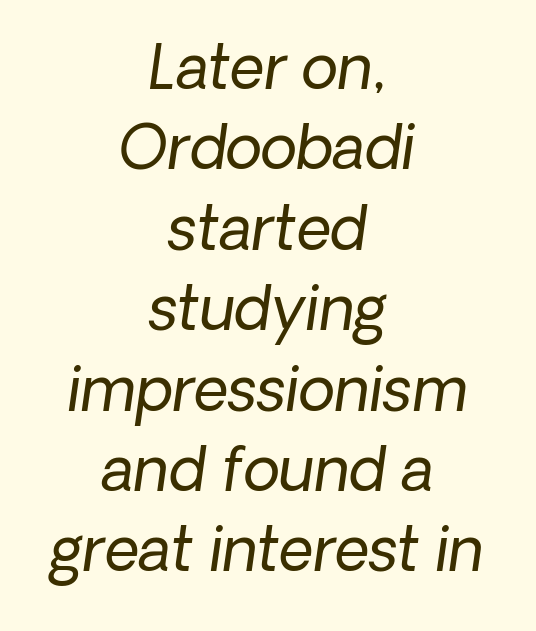
The image shows 60 px regular-weight sans-serif type; set centered, normal line spacing (1.34x), normal letter spacing, not underlined; low stroke contrast and a medium x-height.
